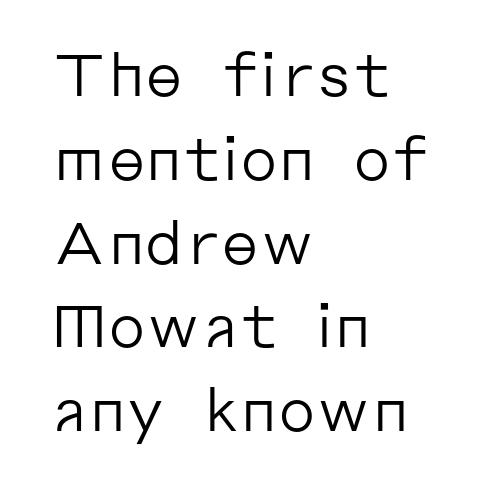
Q: Is the text bold? A: No.
Q: Is the text italic (slanted)? A: No, it is upright.
Q: Is the typeface a serif or a sans-serif typeface? A: Sans-serif.
Q: Is the text underlined? A: No.
Q: How is the paragraph aligned? A: Left-aligned.
Q: Is the spacing between letters normal or unusually wide? A: Normal.
Q: Is the spacing between lines tight, normal or loose? A: Normal.
Q: Width (condensed, normal, or wide)? A: Normal.
Q: Stroke contrast? A: Low.
Q: x-height? A: Medium.
Q: Monospaced? A: No.
